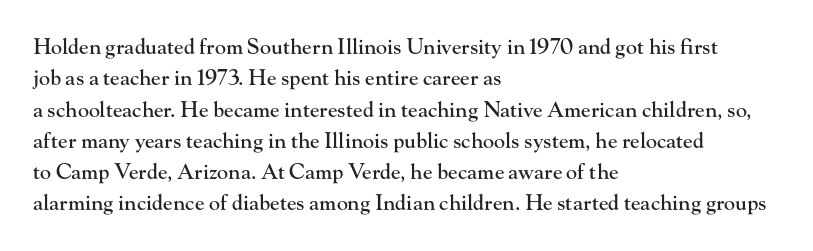
Q: Is the text italic (slanted)? A: No, it is upright.
Q: Is the text underlined? A: No.
Q: How is the paragraph aligned? A: Left-aligned.
Q: Is the spacing between letters normal or unusually wide? A: Normal.
Q: Is the spacing between lines tight, normal or loose? A: Normal.
